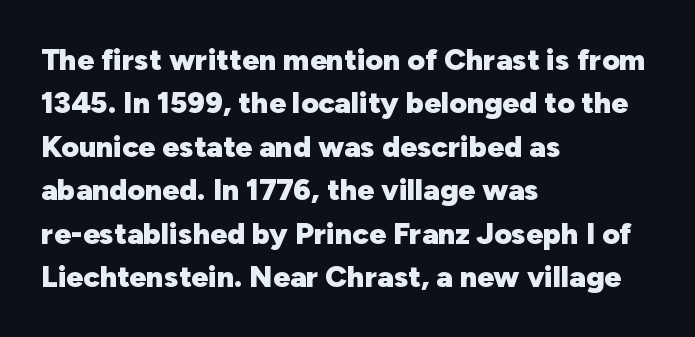
Q: Is the text bold? A: Yes.
Q: Is the text italic (slanted)? A: No, it is upright.
Q: Is the typeface a serif or a sans-serif typeface? A: Sans-serif.
Q: Is the text underlined? A: No.
Q: How is the paragraph aligned? A: Left-aligned.
Q: Is the spacing between letters normal or unusually wide? A: Normal.
Q: Is the spacing between lines tight, normal or loose? A: Normal.
Q: Width (condensed, normal, or wide)? A: Normal.
Q: Stroke contrast? A: Low.
Q: x-height? A: Medium.
Q: Monospaced? A: No.
